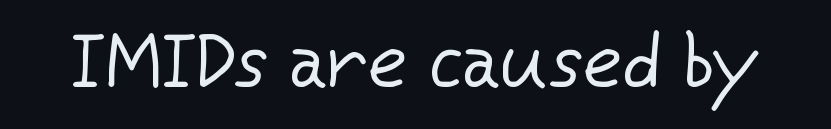
The image shows 76 px regular-weight sans-serif type, upright; set normal letter spacing, not underlined; low stroke contrast and a medium x-height.
